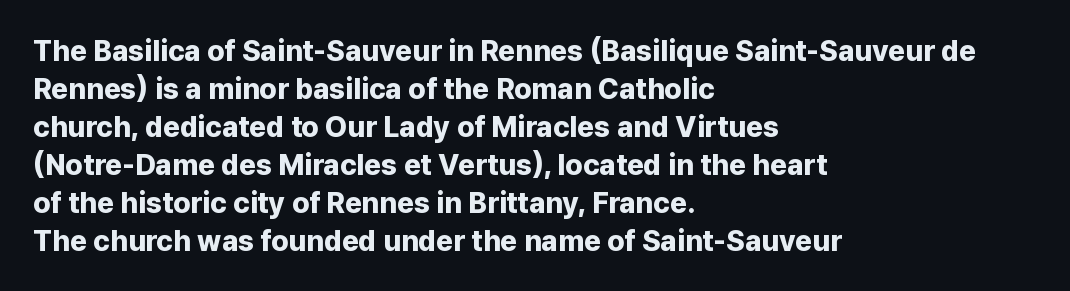
Alignment: flush left. Does extra space separate the letters? No, they use regular spacing. Varying glyph widths throughout — classic text-font behaviour. One glance says typical: line gaps are just what's usual. Descender tails drop into unmarked territory. It's the straight-up-and-down kind of type.
